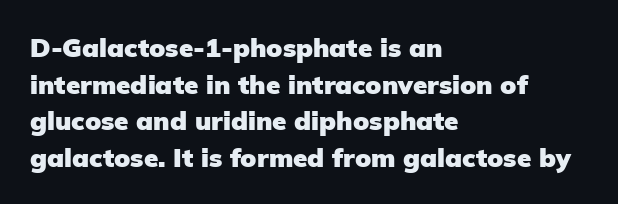
Caption: multi-line text, flush left, ragged right. Look at the tracking — it's just the regular setting, nothing added. Upright lettering throughout. The passage shown is emphatically bold. The passage shown is not underscored anywhere.
